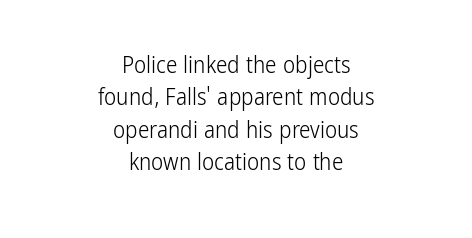
{"italic": "no", "bold": "no", "underline": "no", "align": "center", "line_spacing": "normal", "line_spacing_ratio": 1.41, "letter_spacing": "normal", "letter_spacing_em": 0.0, "glyph_px": 23}
